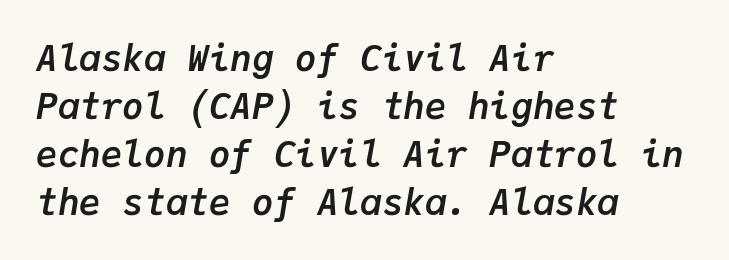
{"italic": "yes", "lean": "right", "slant_degrees": 9, "bold": "yes", "weight": "semibold", "width": "normal", "stroke_contrast": "low", "x_height": "medium", "monospaced": "yes", "underline": "no", "align": "left", "line_spacing": "normal", "line_spacing_ratio": 1.33, "letter_spacing": "normal", "letter_spacing_em": 0.0, "glyph_px": 36}
